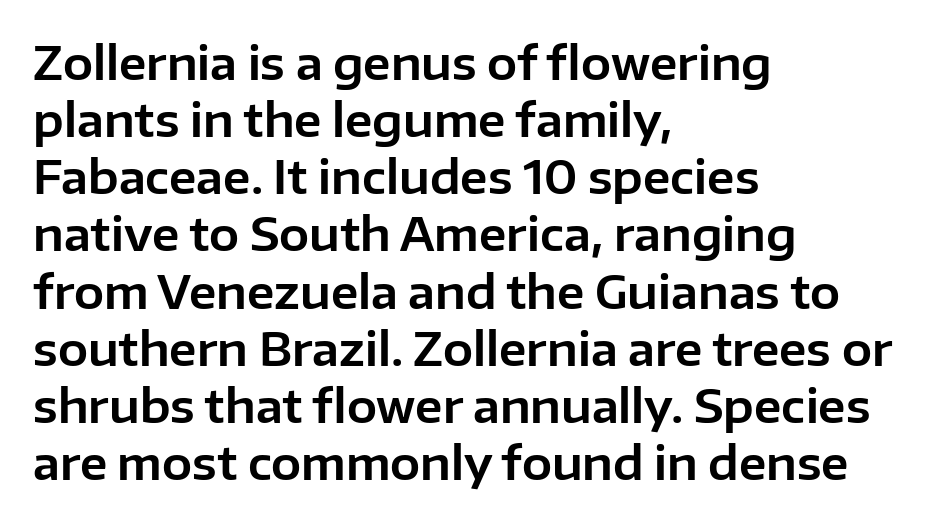
{"serif": "no", "italic": "no", "width": "normal", "stroke_contrast": "low", "x_height": "medium", "monospaced": "no", "underline": "no", "align": "left", "line_spacing": "normal", "line_spacing_ratio": 1.27, "letter_spacing": "normal", "letter_spacing_em": 0.0, "glyph_px": 45}
